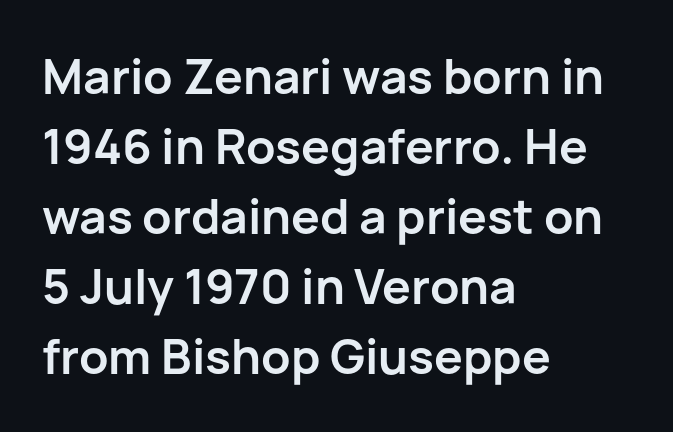
Is this a fixed-width face? No — the glyphs have proportional, varying widths. The vertical gap from one line to the next is medium. The passage shown is emphatically bold. Are there feet on the stems? There aren't — it's a sans. Teacher's note: observe the even left margin — that is flush-left alignment. If you drew a line through each stem, it would be perfectly vertical.
